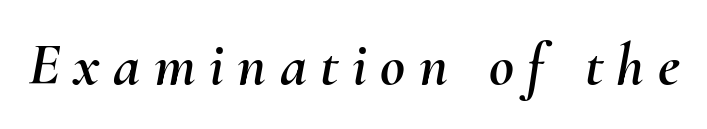
The image shows 61 px text type, italic (leaning right); set unusually wide letter spacing (+0.22 em), not underlined; medium stroke contrast and a small x-height.
